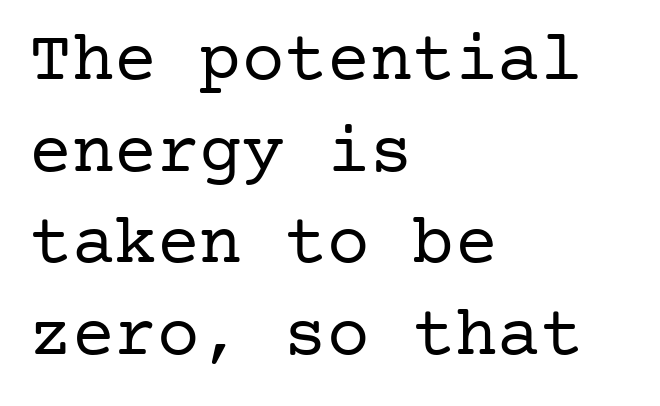
{"serif": "yes", "italic": "no", "bold": "no", "weight": "regular", "width": "normal", "stroke_contrast": "low", "x_height": "medium", "underline": "no", "align": "left", "line_spacing": "normal", "line_spacing_ratio": 1.29, "letter_spacing": "normal", "letter_spacing_em": 0.0, "glyph_px": 71}
